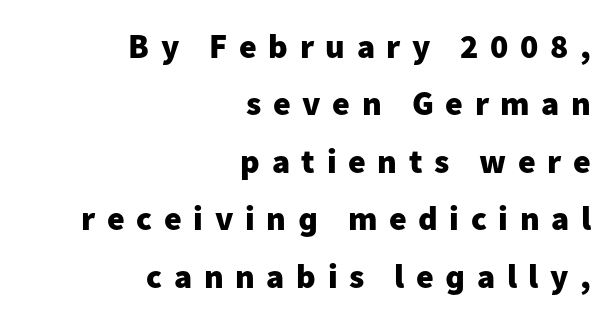
Quick note: underline off. Visually the block forms a straight wall on the right and a jagged coastline on the left. Honestly, the letter spacing is so wide it's the main thing you notice. Letterform terminals end flat and unadorned throughout the passage. Posture: upright roman. Regular leading.
